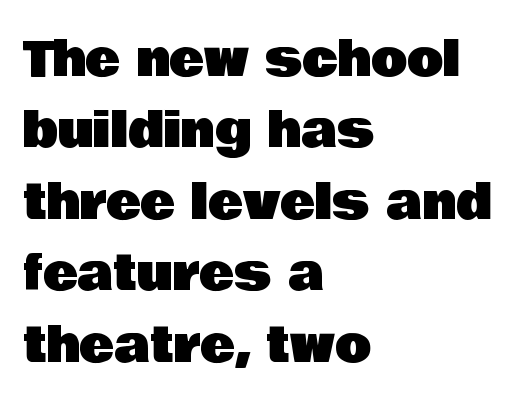
Q: Is the text italic (slanted)? A: No, it is upright.
Q: Is the typeface a serif or a sans-serif typeface? A: Sans-serif.
Q: Is the text underlined? A: No.
Q: How is the paragraph aligned? A: Left-aligned.
Q: Is the spacing between letters normal or unusually wide? A: Normal.
Q: Is the spacing between lines tight, normal or loose? A: Normal.
Q: Width (condensed, normal, or wide)? A: Normal.
Q: Stroke contrast? A: Low.
Q: x-height? A: Large.
Q: Monospaced? A: No.
